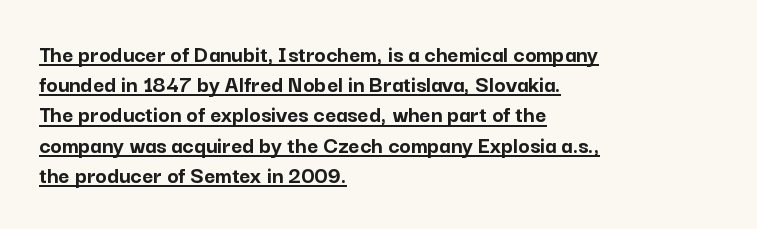
The image shows 24 px bold type, upright; set left-aligned, normal line spacing (1.26x), normal letter spacing, underlined.
